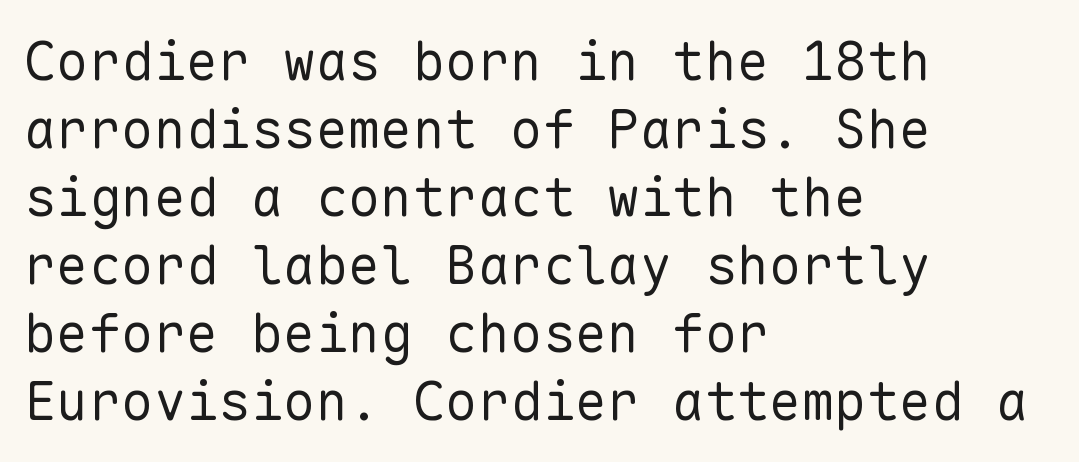
{"serif": "no", "italic": "no", "bold": "no", "weight": "regular", "width": "normal", "stroke_contrast": "low", "x_height": "medium", "monospaced": "yes", "underline": "no", "align": "left", "line_spacing": "normal", "line_spacing_ratio": 1.26, "letter_spacing": "normal", "letter_spacing_em": 0.0, "glyph_px": 54}
